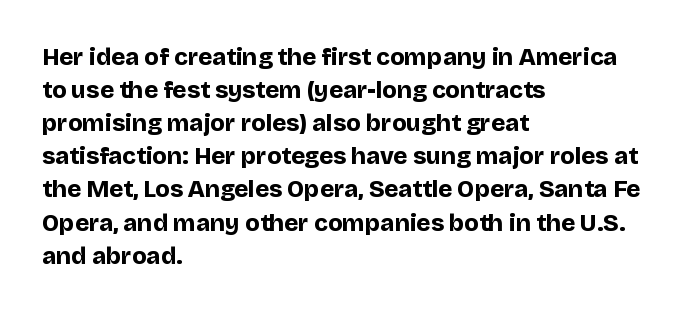
{"italic": "no", "bold": "yes", "underline": "no", "align": "left", "line_spacing": "normal", "line_spacing_ratio": 1.38, "letter_spacing": "normal", "letter_spacing_em": 0.0, "glyph_px": 24}
